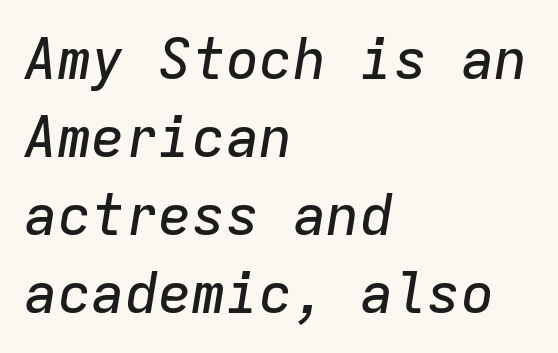
{"italic": "yes", "lean": "right", "slant_degrees": 9, "width": "normal", "stroke_contrast": "low", "x_height": "medium", "monospaced": "yes", "underline": "no", "align": "left", "line_spacing": "normal", "line_spacing_ratio": 1.39, "letter_spacing": "normal", "letter_spacing_em": 0.0, "glyph_px": 56}
